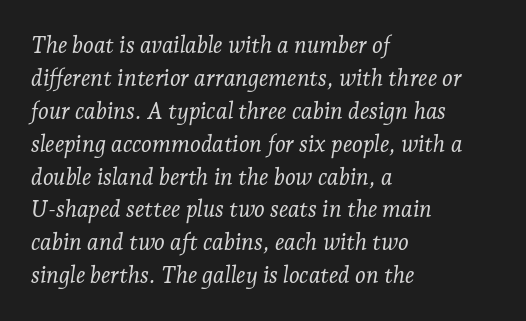
{"italic": "yes", "lean": "right", "slant_degrees": 7, "bold": "no", "underline": "no", "align": "left", "line_spacing": "normal", "line_spacing_ratio": 1.43, "letter_spacing": "normal", "letter_spacing_em": 0.0, "glyph_px": 23}
